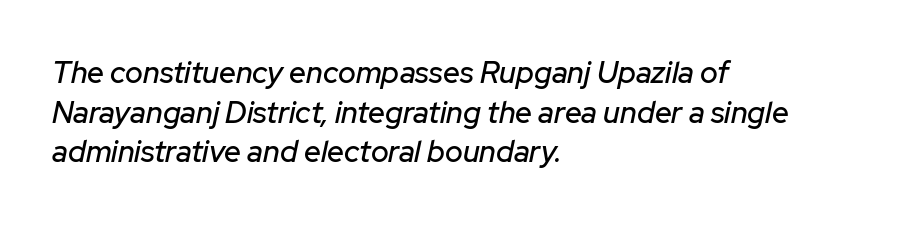
The image shows 30 px text type, italic (leaning right); set left-aligned, normal line spacing (1.32x), normal letter spacing, not underlined; low stroke contrast and a medium x-height.
